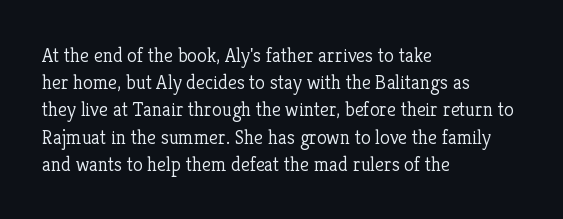
Q: Is the text bold? A: No.
Q: Is the text italic (slanted)? A: No, it is upright.
Q: Is the text underlined? A: No.
Q: How is the paragraph aligned? A: Left-aligned.
Q: Is the spacing between letters normal or unusually wide? A: Normal.
Q: Is the spacing between lines tight, normal or loose? A: Normal.
